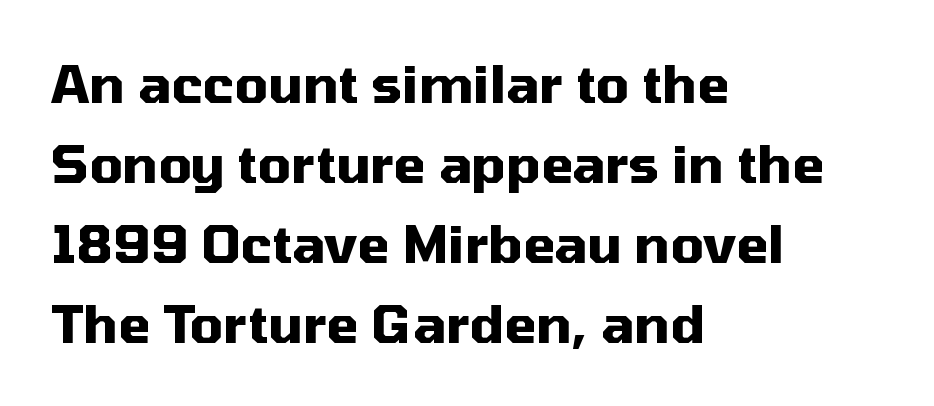
Honestly, there is no underline to notice here at all. All the whitespace from short lines collects on the right. The letters advance in unequal steps, a hallmark of proportional type. Summary of vertical rhythm: regular, with standard interline spacing. Tall strokes in this sample are plumb rather than angled.
